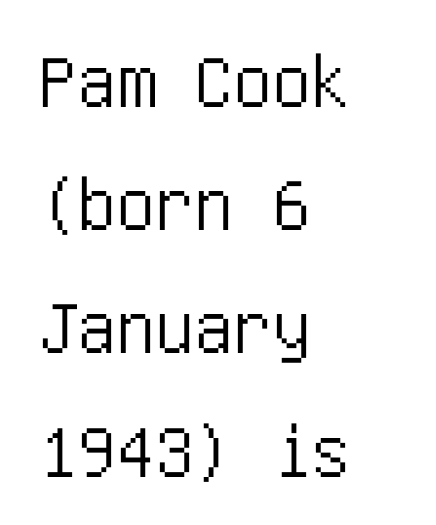
{"serif": "no", "italic": "no", "width": "condensed", "stroke_contrast": "low", "x_height": "large", "underline": "no", "align": "left", "line_spacing": "normal", "line_spacing_ratio": 1.58, "letter_spacing": "normal", "letter_spacing_em": 0.0, "glyph_px": 78}
